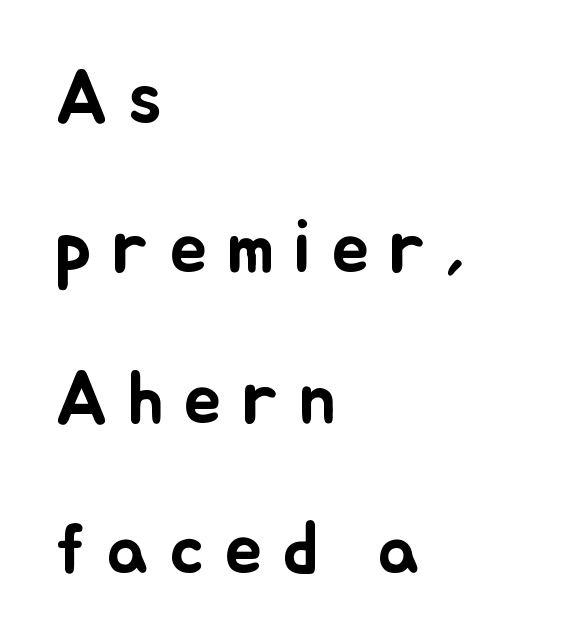
{"italic": "no", "width": "normal", "stroke_contrast": "low", "x_height": "small", "monospaced": "no", "underline": "no", "align": "left", "line_spacing": "loose", "line_spacing_ratio": 1.98, "letter_spacing": "wide", "letter_spacing_em": 0.26, "glyph_px": 76}
